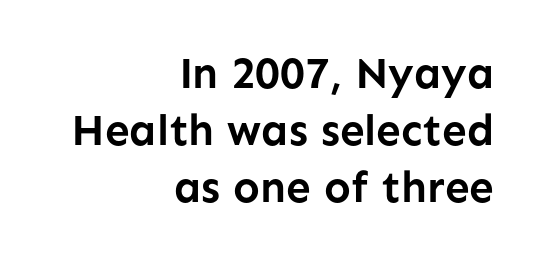
The image shows 44 px semibold sans-serif type, upright; set right-aligned, normal line spacing (1.3x), normal letter spacing, not underlined; low stroke contrast and a medium x-height.
